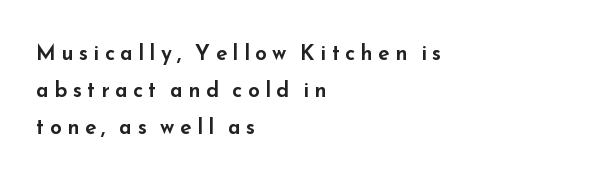
The face used here is rendered with a markedly widened letterfit. If you drew a ruler down the left edge, every line would touch it. Italic: no, the glyphs are upright roman. The strip under each line holds only bare page.
